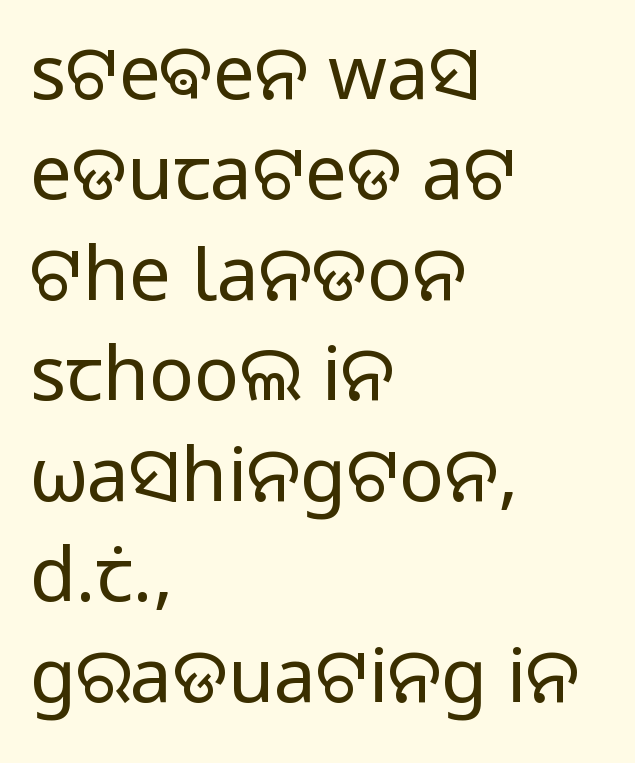
Underline: absent. No chunkiness to these letters — they're not bold. Nope, not italic — everything's standing straight. Nobody touched the tracking dial on this one.
